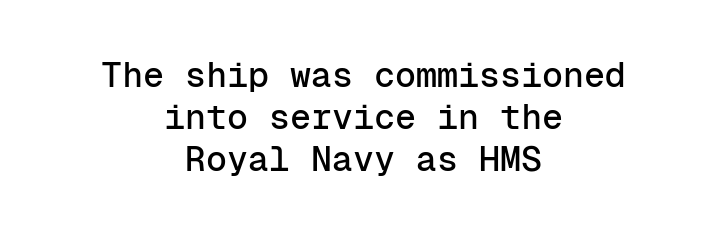
Q: Is the text italic (slanted)? A: No, it is upright.
Q: Is the typeface a serif or a sans-serif typeface? A: Sans-serif.
Q: Is the text underlined? A: No.
Q: How is the paragraph aligned? A: Centered.
Q: Is the spacing between letters normal or unusually wide? A: Normal.
Q: Width (condensed, normal, or wide)? A: Normal.
Q: Stroke contrast? A: Low.
Q: x-height? A: Medium.
Q: Monospaced? A: Yes.
